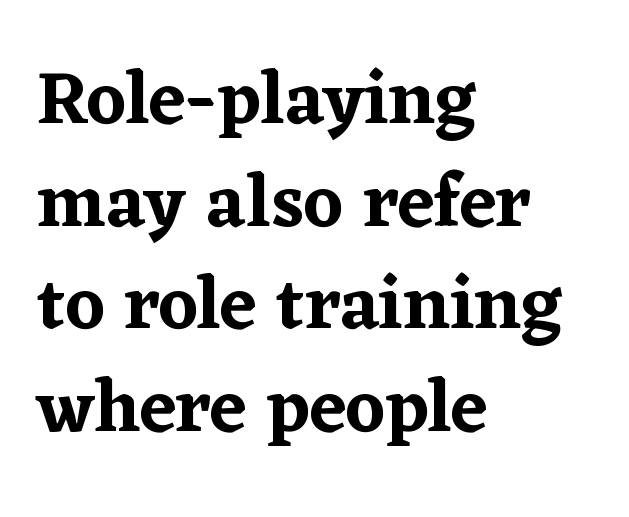
Q: Is the text italic (slanted)? A: No, it is upright.
Q: Is the typeface a serif or a sans-serif typeface? A: Serif.
Q: Is the text underlined? A: No.
Q: How is the paragraph aligned? A: Left-aligned.
Q: Is the spacing between letters normal or unusually wide? A: Normal.
Q: Is the spacing between lines tight, normal or loose? A: Normal.
Q: Width (condensed, normal, or wide)? A: Normal.
Q: Stroke contrast? A: Low.
Q: x-height? A: Medium.
Q: Monospaced? A: No.
